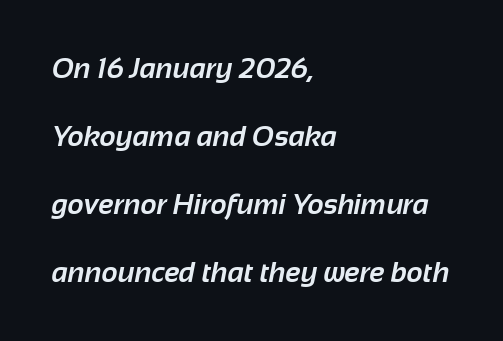
{"serif": "no", "bold": "yes", "weight": "bold", "width": "normal", "stroke_contrast": "low", "x_height": "medium", "monospaced": "no", "underline": "no", "align": "left", "line_spacing": "loose", "line_spacing_ratio": 2.43, "letter_spacing": "normal", "letter_spacing_em": 0.0, "glyph_px": 28}
